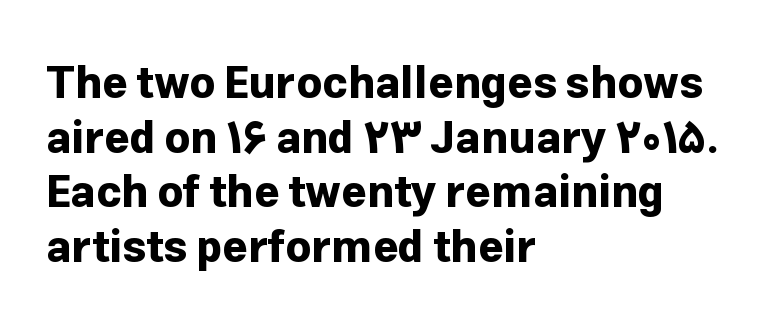
{"serif": "no", "italic": "no", "bold": "yes", "weight": "bold", "width": "normal", "stroke_contrast": "low", "x_height": "medium", "monospaced": "no", "underline": "no", "align": "left", "line_spacing_ratio": 1.24, "letter_spacing": "normal", "letter_spacing_em": 0.0, "glyph_px": 44}
